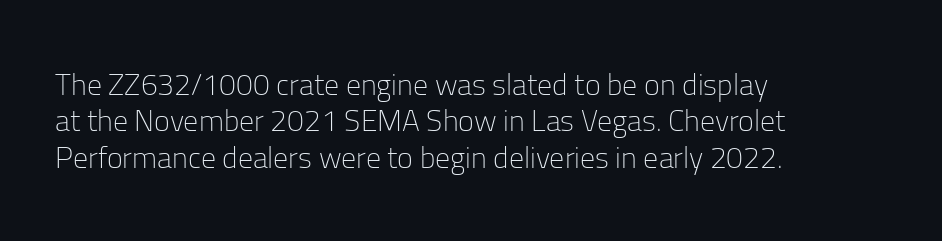
Q: Is the text bold? A: No.
Q: Is the text italic (slanted)? A: No, it is upright.
Q: Is the typeface a serif or a sans-serif typeface? A: Sans-serif.
Q: Is the text underlined? A: No.
Q: How is the paragraph aligned? A: Left-aligned.
Q: Is the spacing between letters normal or unusually wide? A: Normal.
Q: Width (condensed, normal, or wide)? A: Normal.
Q: Stroke contrast? A: Low.
Q: x-height? A: Medium.
Q: Monospaced? A: No.
